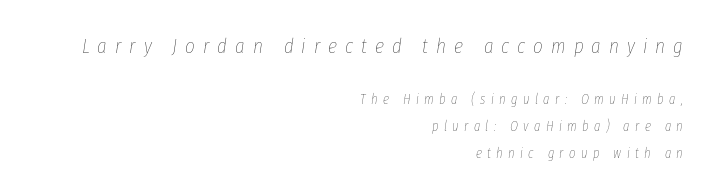
Horizontally, the lines are justified to the trailing edge only. What's the leading like? Stretched, with rows far apart. The strokes are not fattened; the text isn't bold. The strip under each line holds only bare page.
